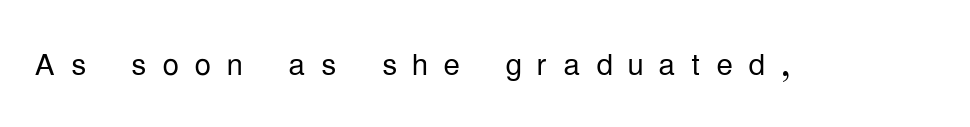
The image shows 42 px light, condensed sans-serif type, upright; set unusually wide letter spacing (+0.36 em), not underlined; low stroke contrast and a medium x-height.
